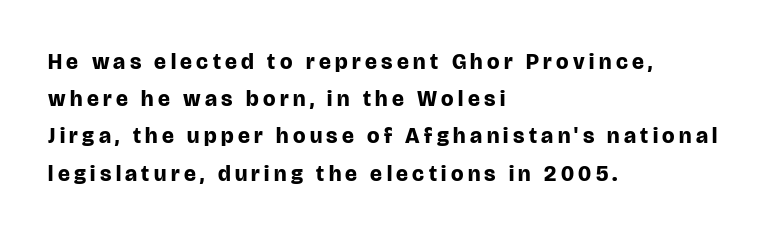
{"italic": "no", "bold": "yes", "underline": "no", "align": "left", "line_spacing": "normal", "line_spacing_ratio": 1.69, "letter_spacing": "wide", "letter_spacing_em": 0.2, "glyph_px": 22}
